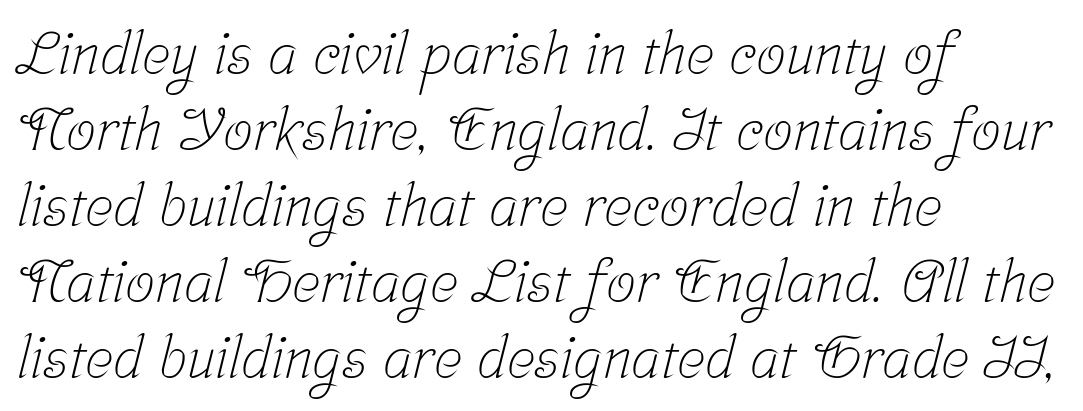
The image shows 59 px light, condensed serif type; set left-aligned, normal line spacing (1.29x), normal letter spacing, not underlined; low stroke contrast and a medium x-height.
